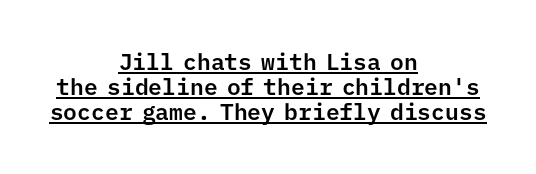
The rendered words wear a rule along their underside. The setting favours the middle, as headings and verse often do. Is there any slant? The stems are plumb. Characters follow at the spacing the type designer built in.
